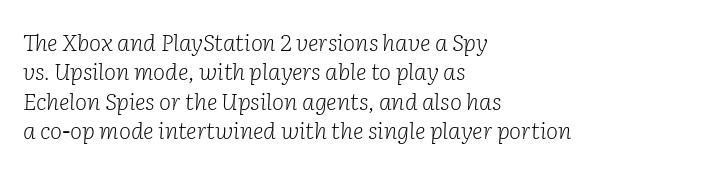
The image shows 23 px text type, italic (leaning right); set left-aligned, normal line spacing (1.28x), normal letter spacing, not underlined.
